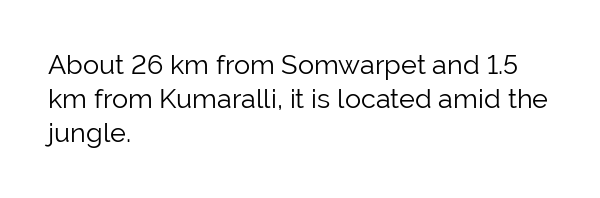
The image shows 27 px text type, upright; set left-aligned, normal line spacing (1.26x), normal letter spacing, not underlined.
